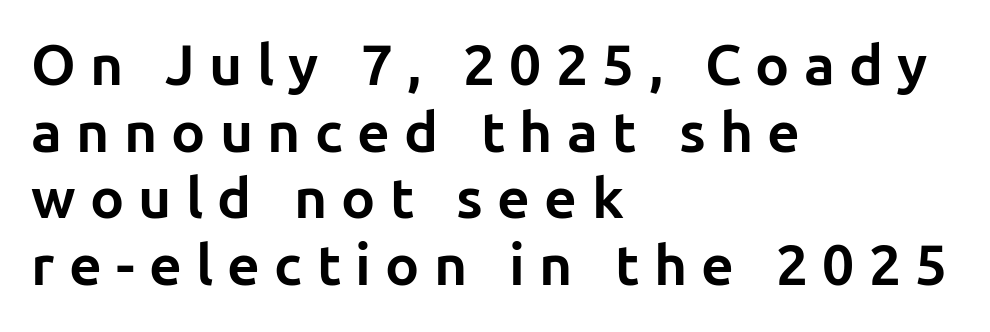
The image shows 57 px bold sans-serif type, upright; set left-aligned, line spacing 1.17x, unusually wide letter spacing (+0.25 em), not underlined; low stroke contrast and a medium x-height.
